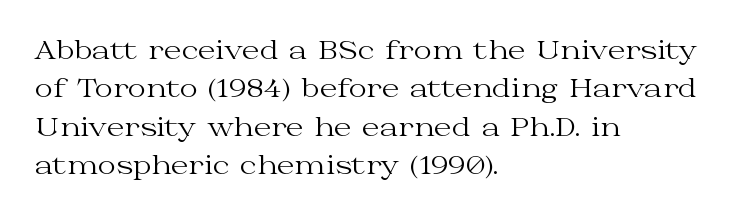
Q: Is the text bold? A: No.
Q: Is the text italic (slanted)? A: No, it is upright.
Q: Is the text underlined? A: No.
Q: How is the paragraph aligned? A: Left-aligned.
Q: Is the spacing between letters normal or unusually wide? A: Normal.
Q: Is the spacing between lines tight, normal or loose? A: Normal.
